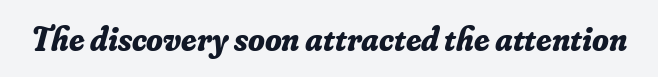
Q: Is the text bold? A: Yes.
Q: Is the text italic (slanted)? A: Yes, it leans right by about 16 degrees.
Q: Is the typeface a serif or a sans-serif typeface? A: Serif.
Q: Is the text underlined? A: No.
Q: Is the spacing between letters normal or unusually wide? A: Normal.
Q: Width (condensed, normal, or wide)? A: Normal.
Q: Stroke contrast? A: Low.
Q: x-height? A: Small.
Q: Monospaced? A: No.
